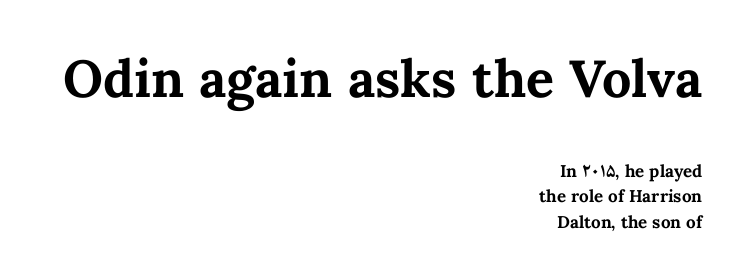
Anything drawn beneath the words? Only blank space. The line texture is even and compact thanks to regular tracking. Type size steps down from the first block to the second. A typesetter would call this leading conventional body-copy spacing. A dark, heavy texture on the line: the type is bold. Every row of glyphs terminates at an identical x-position on the right.
